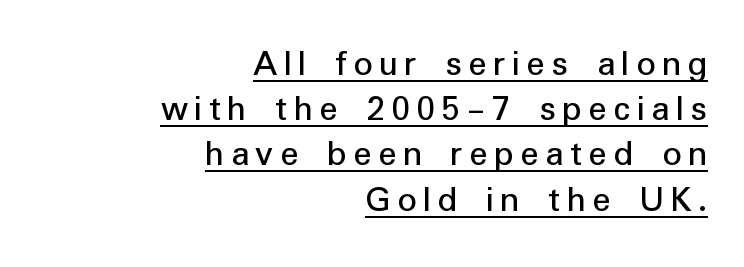
{"serif": "no", "italic": "no", "bold": "no", "weight": "regular", "width": "normal", "stroke_contrast": "low", "x_height": "medium", "monospaced": "no", "underline": "yes", "align": "right", "line_spacing_ratio": 1.19, "glyph_px": 38}
